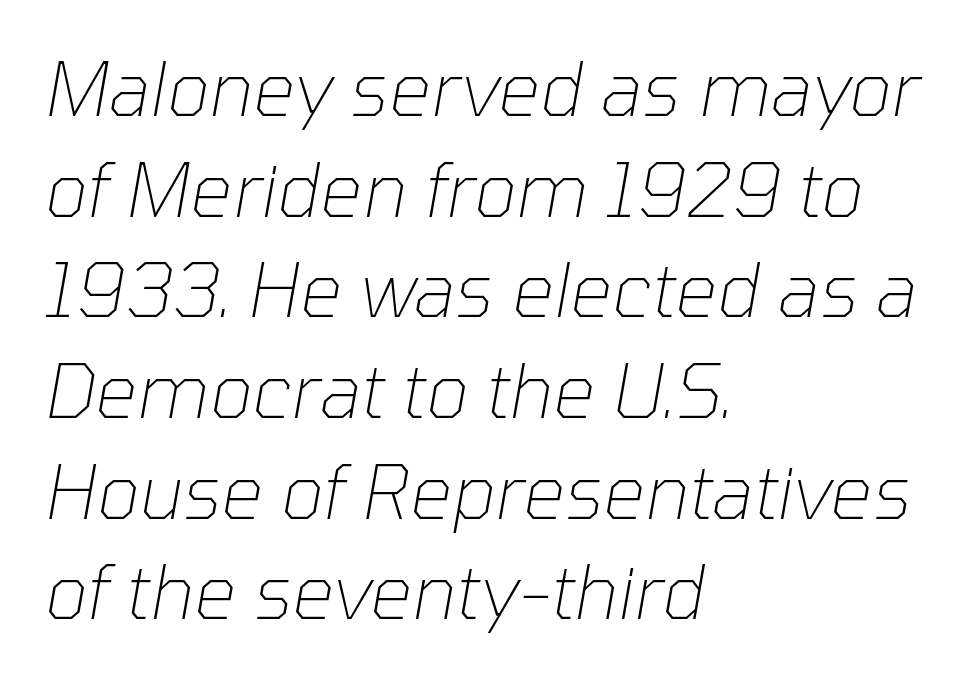
The image shows 74 px thin type, italic (leaning right); set left-aligned, normal line spacing (1.36x), normal letter spacing, not underlined; low stroke contrast and a medium x-height.
